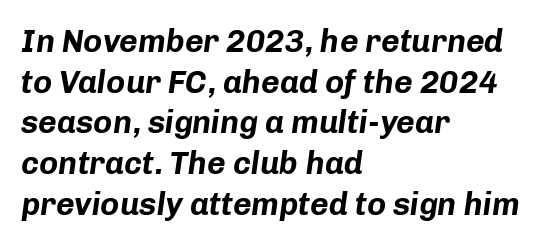
An italicized treatment has been applied to the whole sample. If you drew a ruler down the left edge, every line would touch it. Lines of text with bare space underneath. Spacing verdict: proportional, widths tailored to each character.
